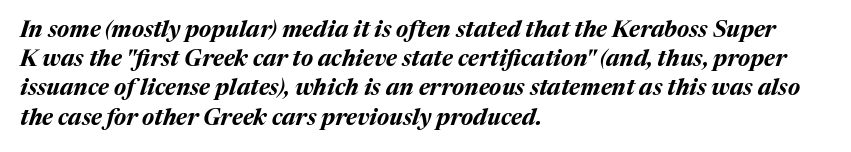
The image shows 23 px bold type, italic (leaning right); set left-aligned, normal line spacing (1.27x), normal letter spacing, not underlined.
